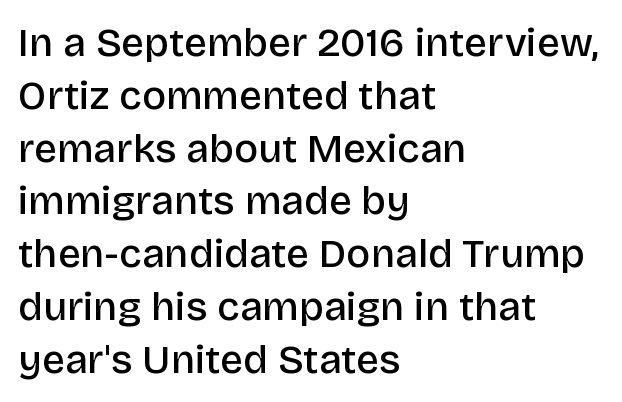
Q: Is the text bold? A: Semi-bold.
Q: Is the text italic (slanted)? A: No, it is upright.
Q: Is the typeface a serif or a sans-serif typeface? A: Sans-serif.
Q: Is the text underlined? A: No.
Q: How is the paragraph aligned? A: Left-aligned.
Q: Is the spacing between letters normal or unusually wide? A: Normal.
Q: Is the spacing between lines tight, normal or loose? A: Normal.
Q: Width (condensed, normal, or wide)? A: Normal.
Q: Stroke contrast? A: Low.
Q: x-height? A: Large.
Q: Monospaced? A: No.
